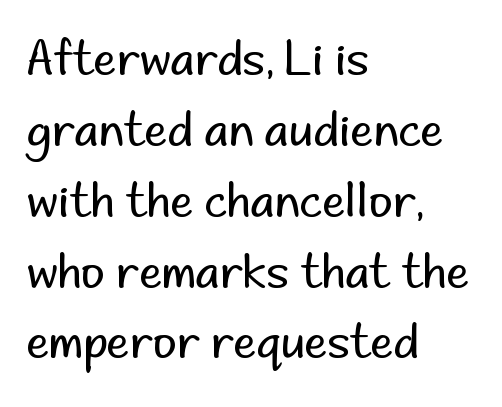
Q: Is the text bold? A: No.
Q: Is the text italic (slanted)? A: No, it is upright.
Q: Is the typeface a serif or a sans-serif typeface? A: Sans-serif.
Q: Is the text underlined? A: No.
Q: How is the paragraph aligned? A: Left-aligned.
Q: Is the spacing between letters normal or unusually wide? A: Normal.
Q: Is the spacing between lines tight, normal or loose? A: Normal.
Q: Width (condensed, normal, or wide)? A: Normal.
Q: Stroke contrast? A: Low.
Q: x-height? A: Small.
Q: Monospaced? A: No.
